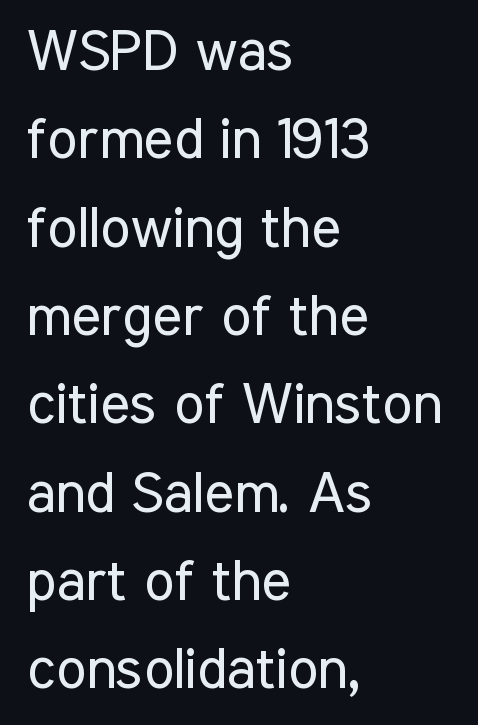
The characters are drawn with everyday or finer stroke widths. The gaps between neighbouring characters are ordinary and unremarkable. Quick note: not italic, upright. Here the designer chose a conventional face with non-uniform glyph widths. Bare-footed words on every line.
